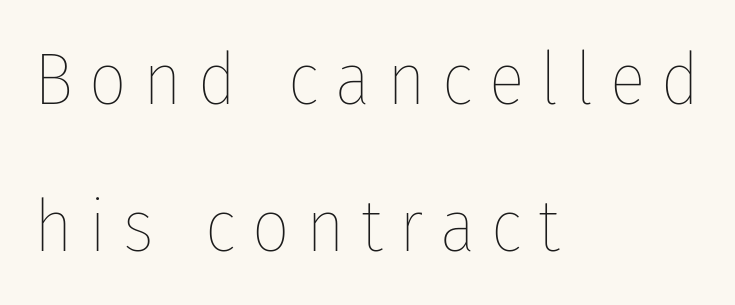
{"italic": "no", "bold": "no", "weight": "thin", "width": "condensed", "stroke_contrast": "low", "x_height": "medium", "monospaced": "no", "underline": "no", "align": "left", "line_spacing": "loose", "line_spacing_ratio": 1.98, "letter_spacing": "wide", "letter_spacing_em": 0.22, "glyph_px": 74}
